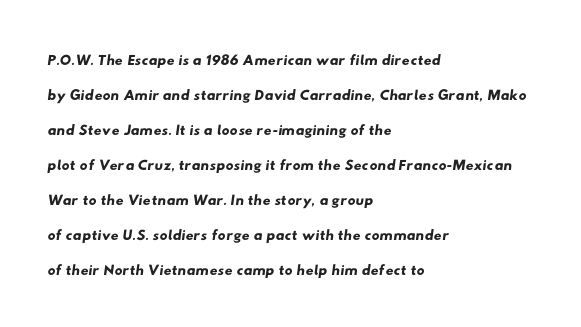
Layout note: lines flush left. Descenders are the only things crossing below the line. The vertical gap from one line to the next is medium. Caption: standard tracking, unaltered.
